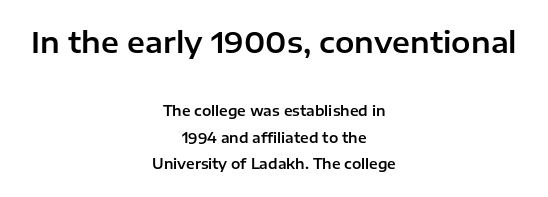
The image shows 29 px sans-serif type, upright; set centered, loose line spacing (1.9x), normal letter spacing, not underlined; the first (top) block is 2.07x larger; low stroke contrast and a medium x-height.
